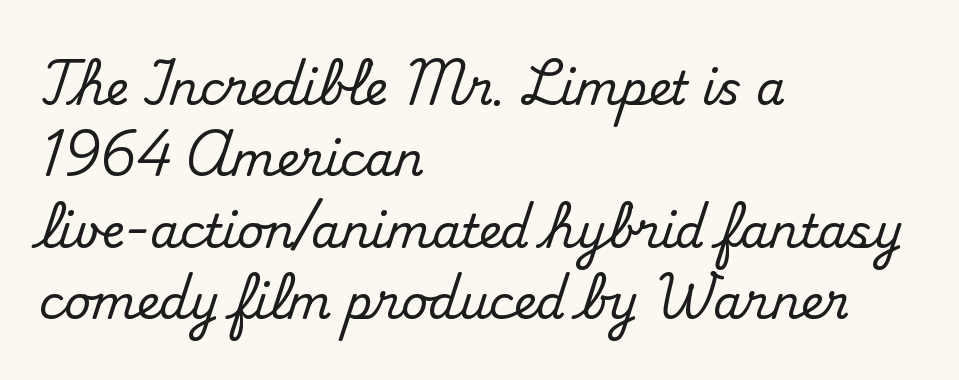
Q: Is the text italic (slanted)? A: Yes.
Q: Is the typeface a serif or a sans-serif typeface? A: Serif.
Q: Is the text underlined? A: No.
Q: How is the paragraph aligned? A: Left-aligned.
Q: Is the spacing between letters normal or unusually wide? A: Normal.
Q: Is the spacing between lines tight, normal or loose? A: Normal.
Q: Width (condensed, normal, or wide)? A: Normal.
Q: Stroke contrast? A: Medium.
Q: x-height? A: Small.
Q: Monospaced? A: No.
